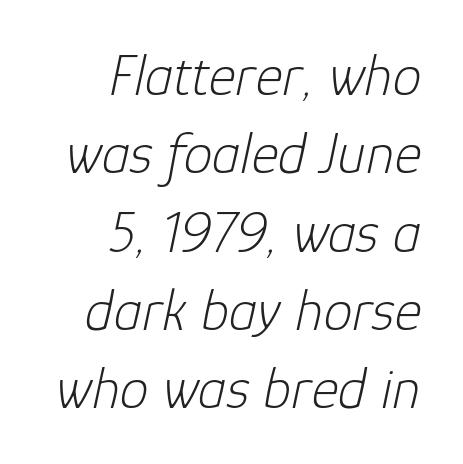
The image shows 58 px light type, italic (leaning right); set right-aligned, normal line spacing (1.35x), normal letter spacing, not underlined; low stroke contrast and a medium x-height.
